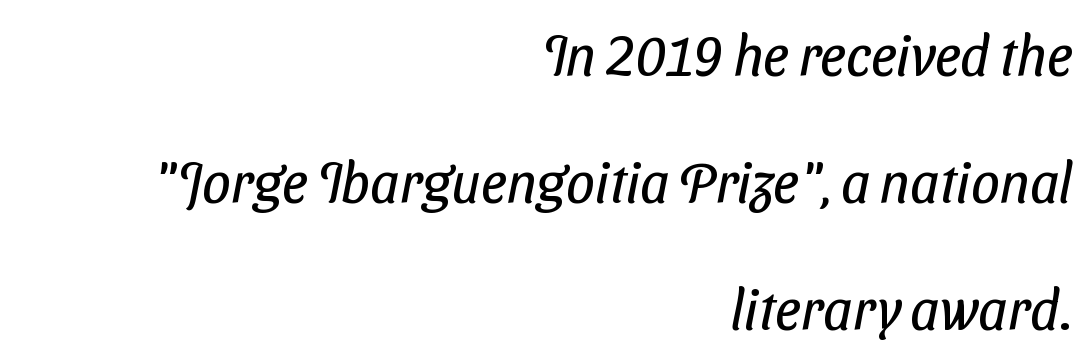
{"serif": "no", "bold": "no", "weight": "regular", "width": "condensed", "stroke_contrast": "low", "x_height": "medium", "monospaced": "no", "underline": "no", "align": "right", "line_spacing": "loose", "line_spacing_ratio": 2.23, "letter_spacing": "normal", "letter_spacing_em": 0.0, "glyph_px": 57}
